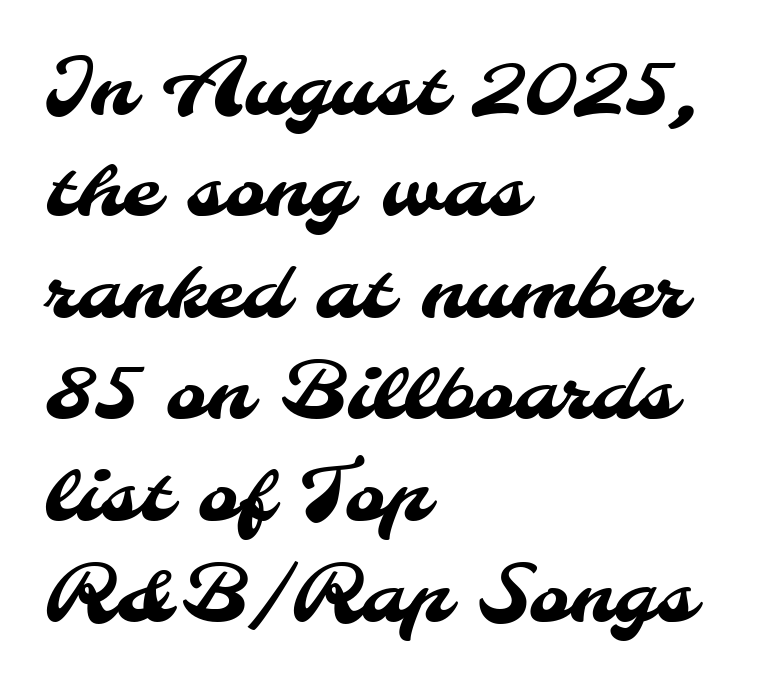
Q: Is the typeface a serif or a sans-serif typeface? A: Sans-serif.
Q: Is the text underlined? A: No.
Q: How is the paragraph aligned? A: Left-aligned.
Q: Is the spacing between letters normal or unusually wide? A: Normal.
Q: Is the spacing between lines tight, normal or loose? A: Normal.
Q: Width (condensed, normal, or wide)? A: Normal.
Q: Stroke contrast? A: Medium.
Q: x-height? A: Small.
Q: Monospaced? A: No.
